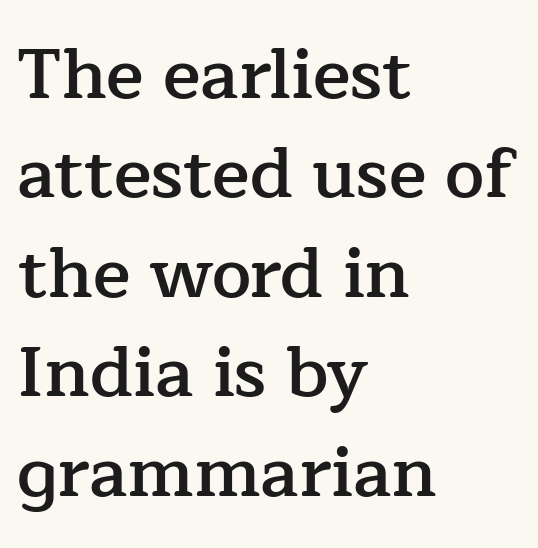
The image shows 70 px semibold serif type, upright; set left-aligned, normal line spacing (1.42x), normal letter spacing, not underlined; low stroke contrast and a medium x-height.
